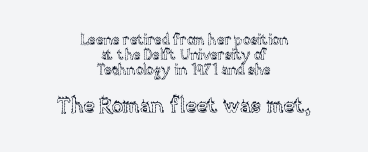
The passage shown has conventional tracking throughout. Any mark beneath the type? The region is blank. Vertical strokes here are truly vertical. A centered setting, common on invitations and titles, is used for this passage.
